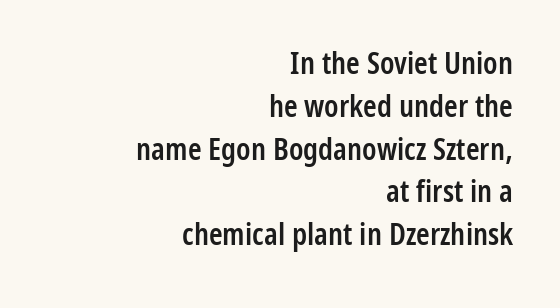
The image shows 31 px semibold, condensed sans-serif type, upright; set right-aligned, normal line spacing (1.38x), normal letter spacing, not underlined; low stroke contrast and a medium x-height.
